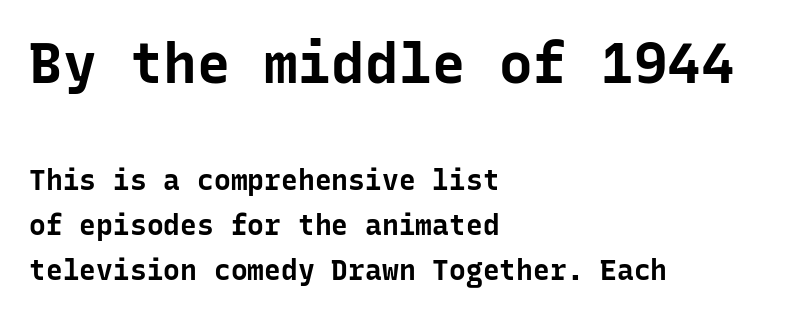
{"serif": "no", "italic": "no", "bold": "yes", "weight": "bold", "width": "normal", "stroke_contrast": "low", "x_height": "medium", "monospaced": "yes", "underline": "no", "align": "left", "line_spacing": "normal", "line_spacing_ratio": 1.6, "letter_spacing": "normal", "letter_spacing_em": 0.0, "larger_block": "first", "size_ratio": 2.0, "glyph_px": 56}
